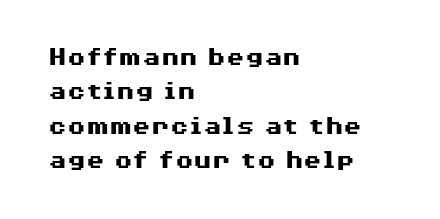
{"italic": "no", "bold": "yes", "underline": "no", "align": "left", "line_spacing": "normal", "line_spacing_ratio": 1.27, "letter_spacing": "normal", "letter_spacing_em": 0.0, "glyph_px": 27}
